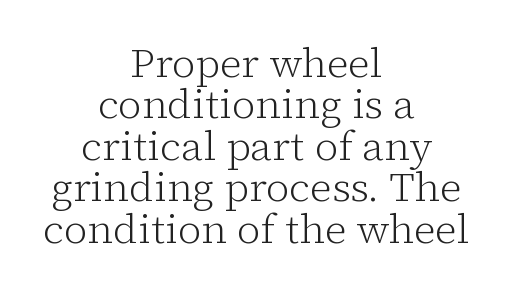
Stems and bowls with no extra thickness — not bold. Horizontal alignment here is central, giving a formal, balanced look. Whoever set this chose condensed vertical rhythm over breathing room. Note the varied advance widths — an 'i' is clearly narrower than an 'm'.
